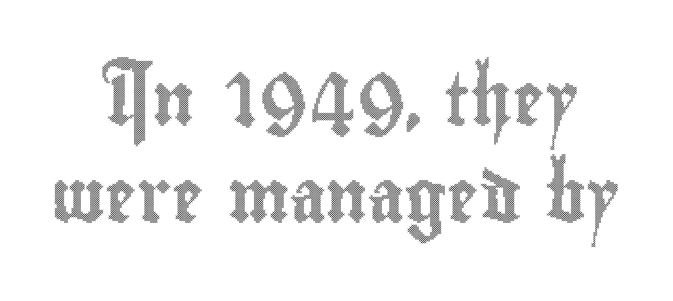
Q: Is the text italic (slanted)? A: No, it is upright.
Q: Is the text underlined? A: No.
Q: Is the spacing between letters normal or unusually wide? A: Normal.
Q: Width (condensed, normal, or wide)? A: Condensed.
Q: x-height? A: Small.
Q: Monospaced? A: No.
